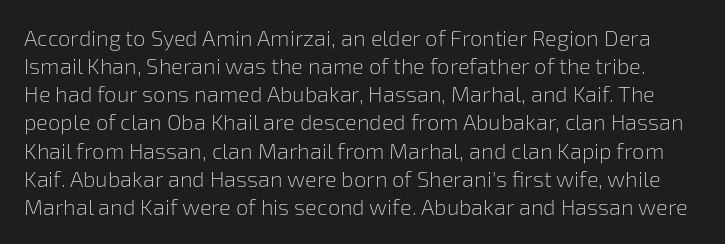
The passage shown is not bold in any degree. Italic? Not at all — the glyphs are vertical. A typesetter would call this leading conventional body-copy spacing. A clean baseline with only descenders dipping below it. Nobody touched the tracking dial on this one.
